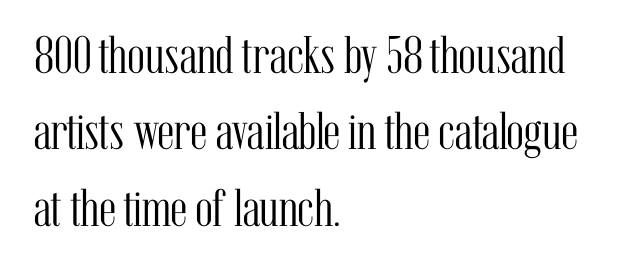
Q: Is the text bold? A: No.
Q: Is the text italic (slanted)? A: No, it is upright.
Q: Is the typeface a serif or a sans-serif typeface? A: Serif.
Q: Is the text underlined? A: No.
Q: How is the paragraph aligned? A: Left-aligned.
Q: Is the spacing between letters normal or unusually wide? A: Normal.
Q: Is the spacing between lines tight, normal or loose? A: Normal.
Q: Width (condensed, normal, or wide)? A: Condensed.
Q: Stroke contrast? A: Medium.
Q: x-height? A: Medium.
Q: Monospaced? A: No.
